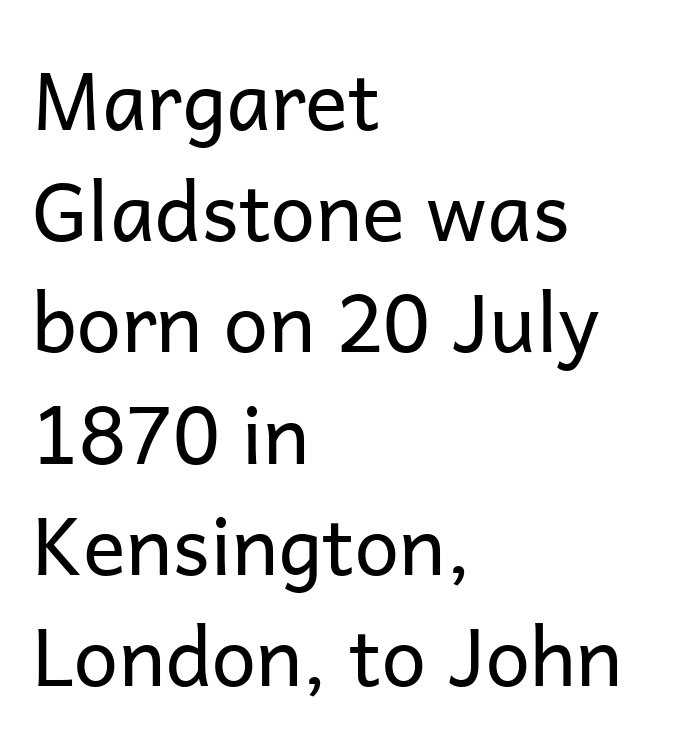
The image shows 80 px regular-weight sans-serif type, upright; set left-aligned, normal line spacing (1.39x), normal letter spacing, not underlined; low stroke contrast and a medium x-height.
